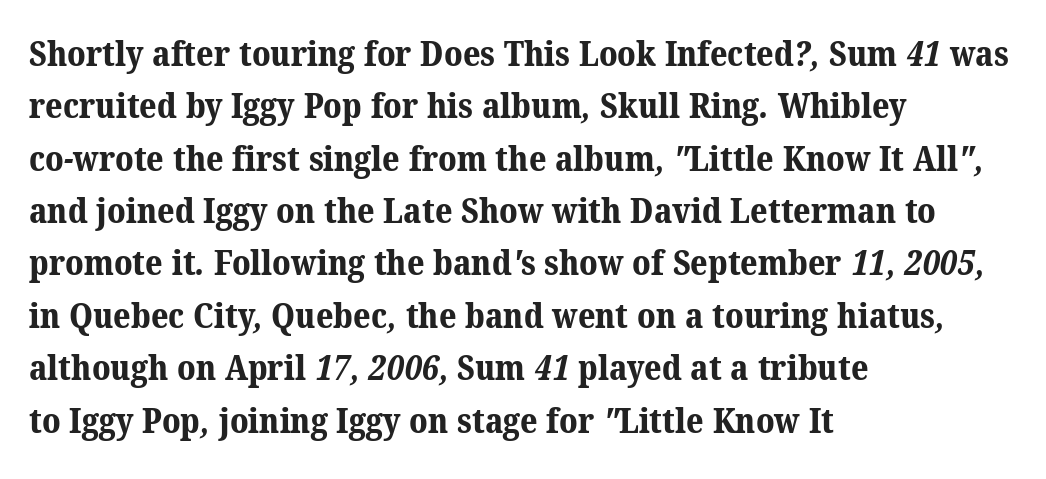
If you measured baseline to baseline, you'd find a middling distance. Spacing verdict: proportional, widths tailored to each character. Words appear dense and cohesive because spacing is normal. Alignment: flush left. The font family rendered here belongs to the serif group.
